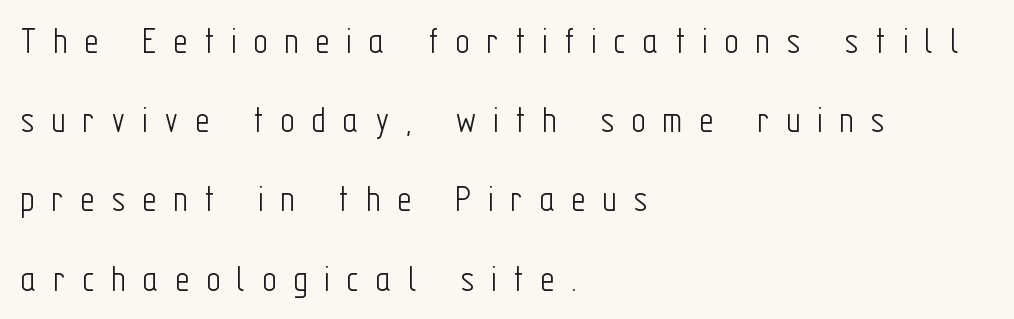
The image shows 40 px light, condensed sans-serif type, upright; set left-aligned, loose line spacing (1.98x), unusually wide letter spacing (+0.41 em), not underlined; low stroke contrast and a medium x-height.
